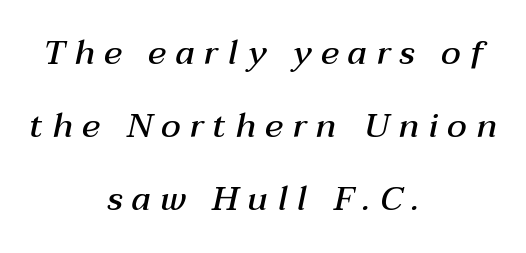
This sample is center-justified, so both line endings float freely. Strokes here are thickened, but only to semibold level. This sample uses expanded letter spacing, leaving extra air between glyphs. The passage shown is typed in a proportional face where columns would drift. The specimen omits any rule beneath the text block's lines. Line spacing here is loose.
